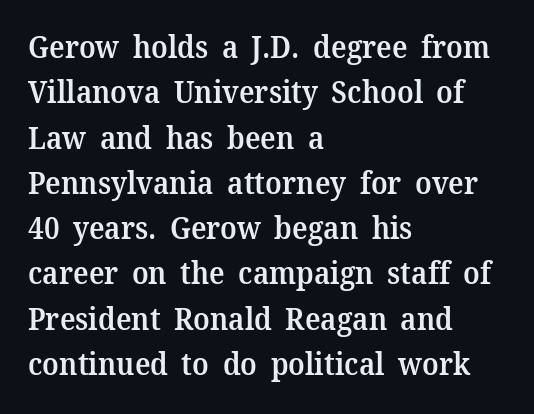
{"serif": "yes", "italic": "no", "bold": "semi", "weight": "semibold", "width": "normal", "stroke_contrast": "medium", "x_height": "medium", "monospaced": "no", "underline": "no", "align": "left", "line_spacing": "normal", "line_spacing_ratio": 1.51, "letter_spacing": "normal", "letter_spacing_em": 0.0, "glyph_px": 30}
